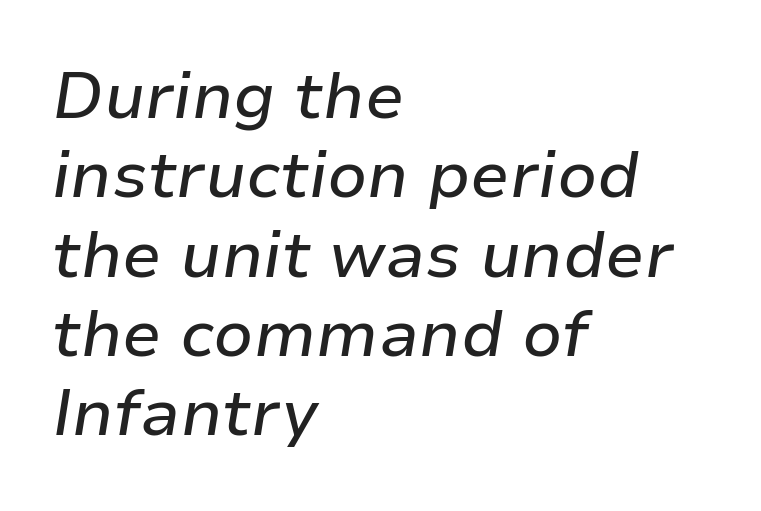
Q: Is the text italic (slanted)? A: Yes, it leans right by about 9 degrees.
Q: Is the text underlined? A: No.
Q: How is the paragraph aligned? A: Left-aligned.
Q: Is the spacing between letters normal or unusually wide? A: Normal.
Q: Width (condensed, normal, or wide)? A: Normal.
Q: Stroke contrast? A: Low.
Q: x-height? A: Medium.
Q: Monospaced? A: No.
